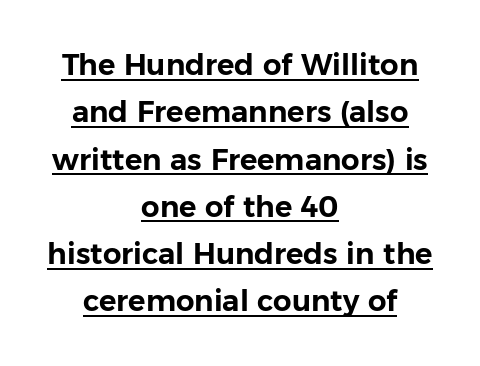
{"serif": "no", "italic": "no", "width": "normal", "stroke_contrast": "low", "x_height": "medium", "monospaced": "no", "underline": "yes", "align": "center", "line_spacing": "normal", "line_spacing_ratio": 1.63, "letter_spacing": "normal", "letter_spacing_em": 0.0, "glyph_px": 29}
